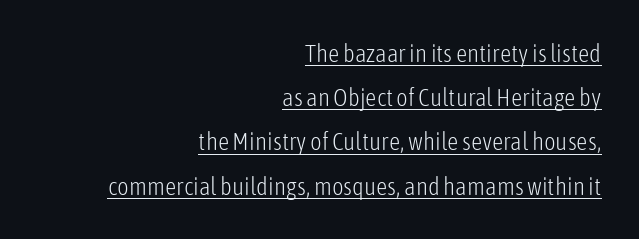
The image shows 25 px text type, upright; set right-aligned, line spacing 1.77x, normal letter spacing, underlined.
